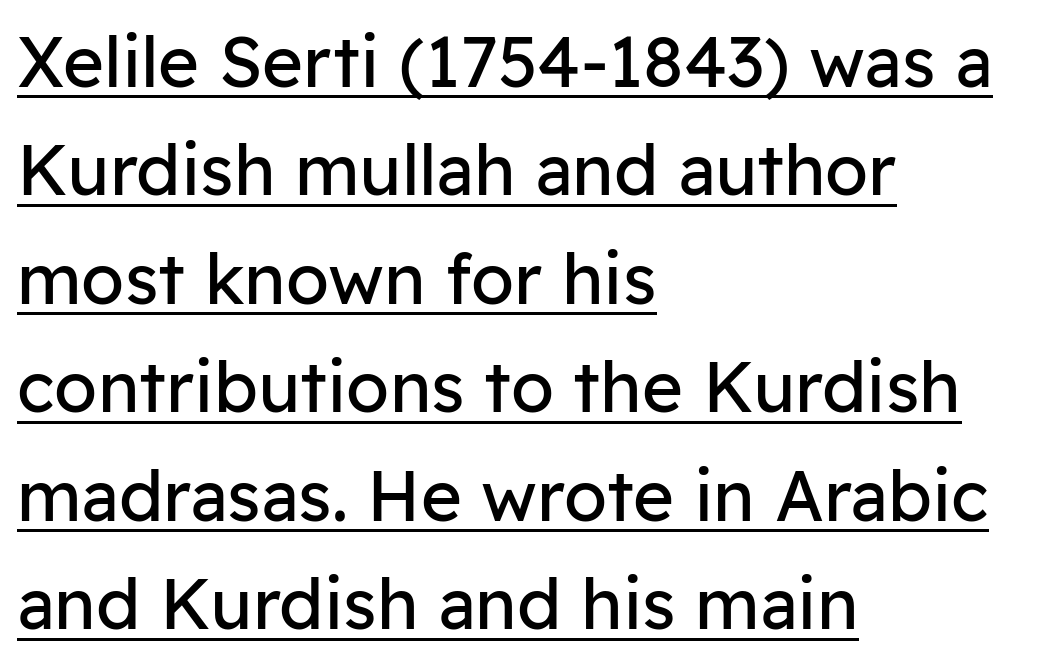
Is the letter spacing exaggerated? No — it looks like the ordinary default. Interline gaps are of average width in this sample. Posture: vertical. Layout note: lines flush left. Varying glyph widths throughout — classic text-font behaviour. Notice how a bar underscores the lettering throughout.
